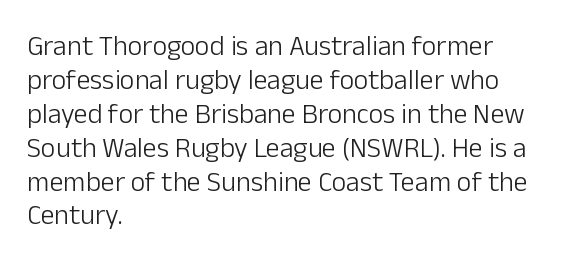
Q: Is the text bold? A: No.
Q: Is the text italic (slanted)? A: No, it is upright.
Q: Is the typeface a serif or a sans-serif typeface? A: Sans-serif.
Q: Is the text underlined? A: No.
Q: How is the paragraph aligned? A: Left-aligned.
Q: Is the spacing between letters normal or unusually wide? A: Normal.
Q: Width (condensed, normal, or wide)? A: Normal.
Q: Stroke contrast? A: Low.
Q: x-height? A: Medium.
Q: Monospaced? A: No.
